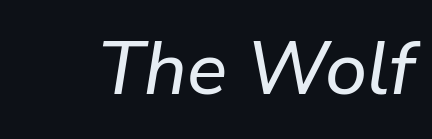
Italic? Definitely — the glyphs are oblique. Tracking here is standard; glyphs follow each other at the usual distance. Each letter keeps its own natural width here, so spacing adapts to shape. Honestly, there is no underline to notice here at all.
